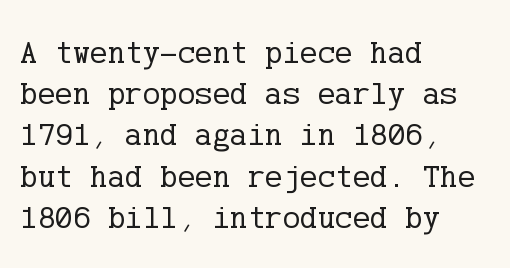
The image shows 33 px regular-weight serif type, upright; set left-aligned, normal line spacing (1.25x), normal letter spacing, not underlined; low stroke contrast and a medium x-height.
